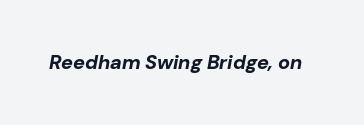
{"italic": "yes", "lean": "right", "slant_degrees": 10, "bold": "yes", "underline": "no", "letter_spacing": "normal", "letter_spacing_em": 0.0, "glyph_px": 20}
